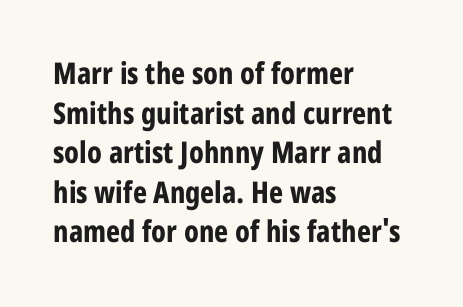
{"serif": "no", "italic": "no", "bold": "yes", "weight": "bold", "width": "condensed", "stroke_contrast": "low", "x_height": "large", "monospaced": "no", "underline": "no", "align": "left", "line_spacing": "normal", "line_spacing_ratio": 1.32, "letter_spacing": "normal", "letter_spacing_em": 0.0, "glyph_px": 30}
